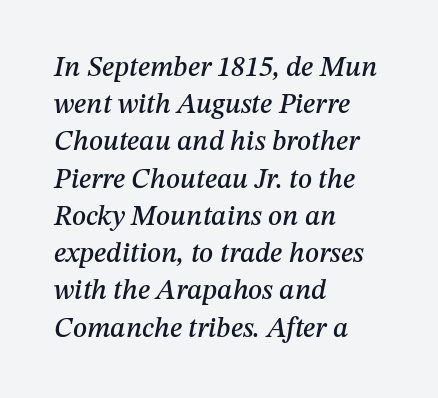
{"italic": "yes", "lean": "right", "slant_degrees": 12, "width": "normal", "stroke_contrast": "medium", "x_height": "medium", "monospaced": "no", "underline": "no", "align": "left", "line_spacing": "normal", "line_spacing_ratio": 1.33, "letter_spacing": "normal", "letter_spacing_em": 0.0, "glyph_px": 28}
